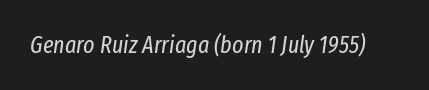
{"italic": "yes", "lean": "right", "slant_degrees": 8, "bold": "no", "underline": "no", "letter_spacing": "normal", "letter_spacing_em": 0.0, "glyph_px": 24}
